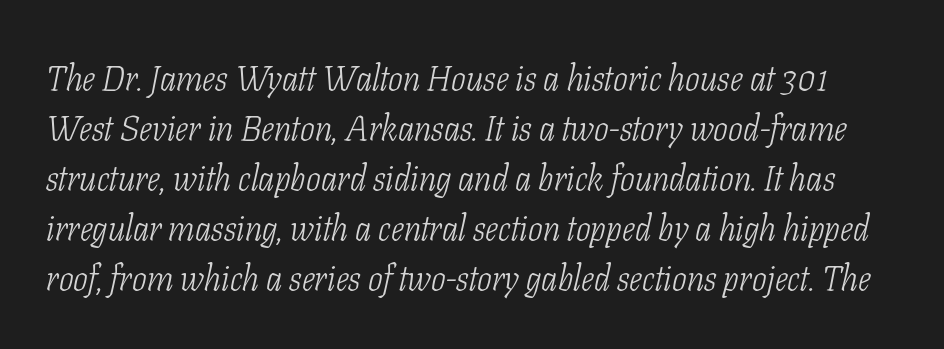
The font sits on the lighter half of the weight spectrum, regular included. Notice how the stems are inclined rather than vertical — that's the hallmark of italics. Does the type have serifs? Yes, each stem ends in a small foot. The rendering uses a moderate line-height, typical for paragraphs. Think of a printed novel: that variable character pitch is what you see here.
